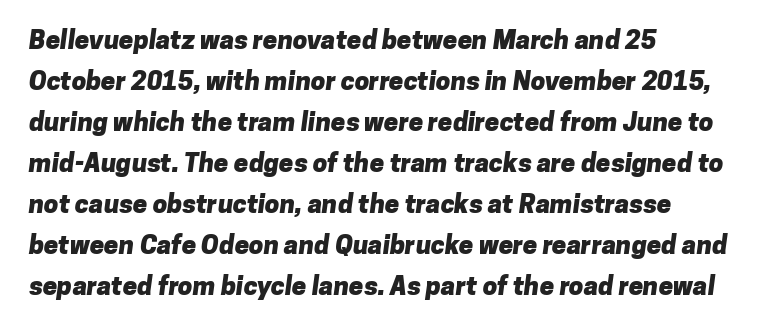
Q: Is the text bold? A: Yes.
Q: Is the text underlined? A: No.
Q: How is the paragraph aligned? A: Left-aligned.
Q: Is the spacing between letters normal or unusually wide? A: Normal.
Q: Is the spacing between lines tight, normal or loose? A: Normal.
